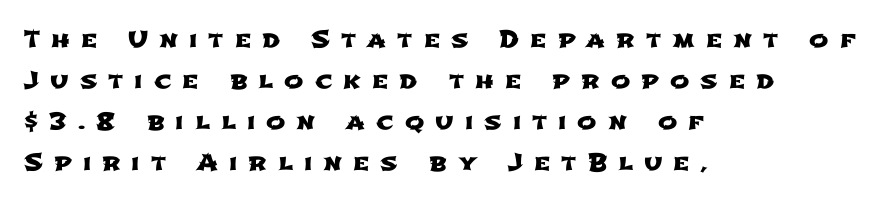
{"underline": "no", "align": "left", "line_spacing_ratio": 1.78, "letter_spacing": "wide", "letter_spacing_em": 0.48, "glyph_px": 23}
